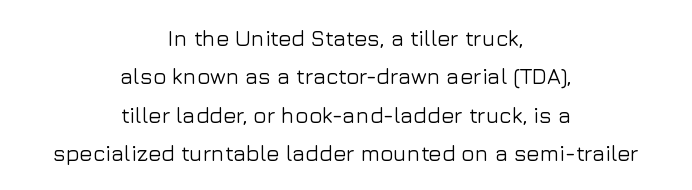
{"italic": "no", "underline": "no", "align": "center", "line_spacing_ratio": 1.74, "letter_spacing": "normal", "letter_spacing_em": 0.0, "glyph_px": 22}
